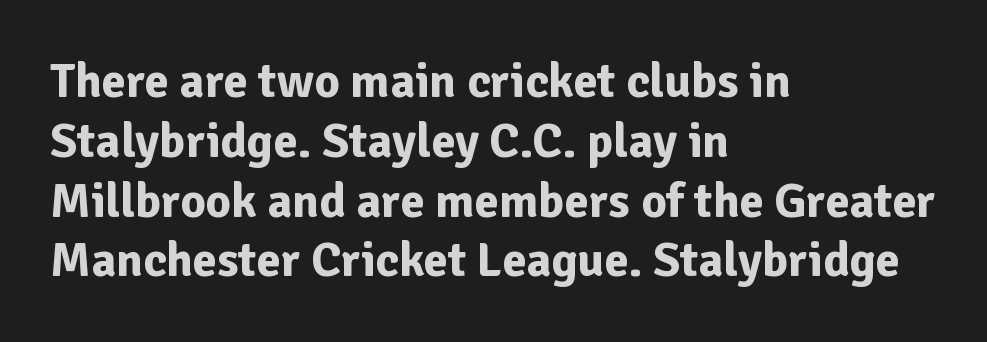
The image shows 49 px bold sans-serif type, upright; set left-aligned, line spacing 1.22x, normal letter spacing, not underlined; low stroke contrast and a medium x-height.
